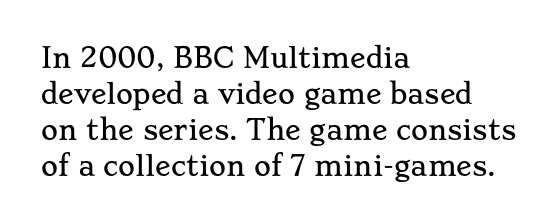
{"italic": "no", "underline": "no", "align": "left", "line_spacing": "normal", "line_spacing_ratio": 1.39, "letter_spacing": "normal", "letter_spacing_em": 0.0, "glyph_px": 26}
